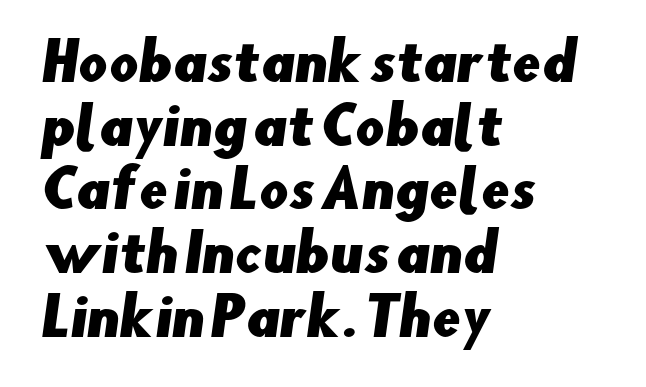
The image shows 51 px sans-serif type; set left-aligned, normal line spacing (1.25x), normal letter spacing, not underlined; low stroke contrast and a small x-height.
